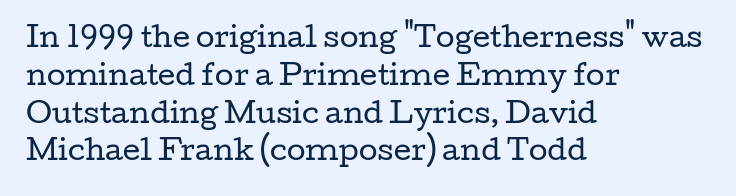
{"italic": "no", "bold": "no", "underline": "no", "align": "left", "line_spacing": "normal", "line_spacing_ratio": 1.4, "letter_spacing": "normal", "letter_spacing_em": 0.0, "glyph_px": 27}
